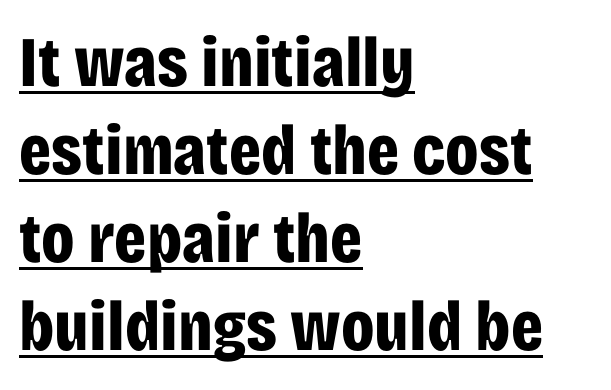
The image shows 71 px bold, condensed sans-serif type, upright; set left-aligned, line spacing 1.24x, normal letter spacing, underlined; low stroke contrast and a large x-height.
